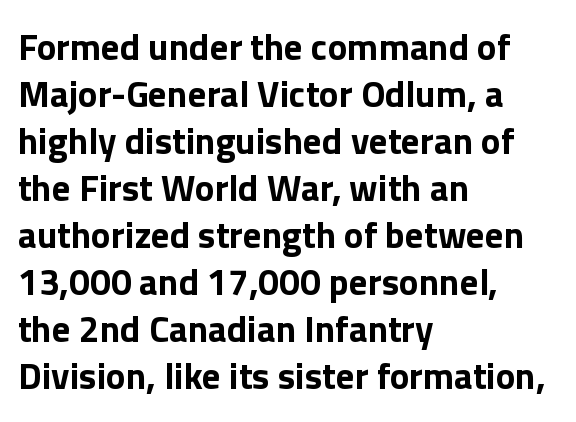
{"serif": "no", "italic": "no", "bold": "yes", "weight": "bold", "width": "normal", "stroke_contrast": "low", "x_height": "medium", "monospaced": "no", "underline": "no", "align": "left", "line_spacing": "normal", "line_spacing_ratio": 1.27, "letter_spacing": "normal", "letter_spacing_em": 0.0, "glyph_px": 37}
